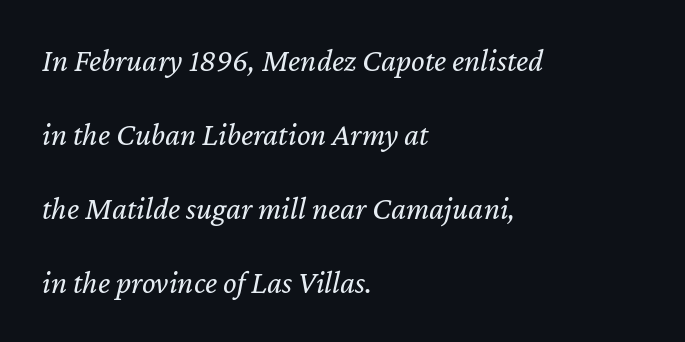
{"italic": "yes", "lean": "right", "slant_degrees": 12, "bold": "no", "weight": "regular", "width": "normal", "stroke_contrast": "low", "x_height": "medium", "monospaced": "no", "underline": "no", "align": "left", "line_spacing": "loose", "line_spacing_ratio": 2.31, "letter_spacing": "normal", "letter_spacing_em": 0.0, "glyph_px": 32}
